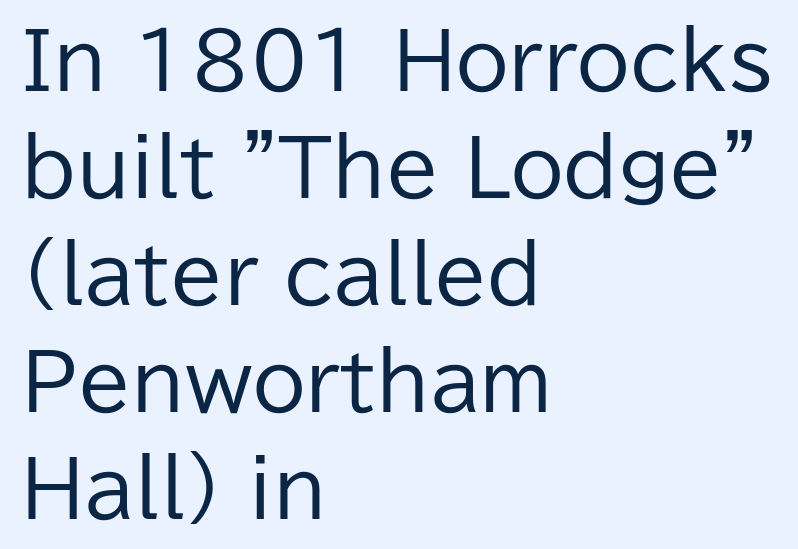
Q: Is the text bold? A: No.
Q: Is the text italic (slanted)? A: No, it is upright.
Q: Is the typeface a serif or a sans-serif typeface? A: Sans-serif.
Q: Is the text underlined? A: No.
Q: How is the paragraph aligned? A: Left-aligned.
Q: Is the spacing between letters normal or unusually wide? A: Normal.
Q: Is the spacing between lines tight, normal or loose? A: Normal.
Q: Width (condensed, normal, or wide)? A: Normal.
Q: Stroke contrast? A: Low.
Q: x-height? A: Medium.
Q: Monospaced? A: No.
